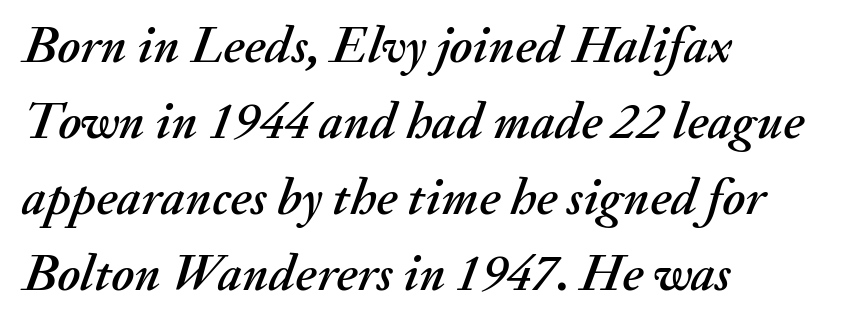
Q: Is the text italic (slanted)? A: Yes, it leans right by about 20 degrees.
Q: Is the text underlined? A: No.
Q: How is the paragraph aligned? A: Left-aligned.
Q: Is the spacing between letters normal or unusually wide? A: Normal.
Q: Is the spacing between lines tight, normal or loose? A: Normal.
Q: Width (condensed, normal, or wide)? A: Normal.
Q: Stroke contrast? A: Medium.
Q: x-height? A: Small.
Q: Monospaced? A: No.
